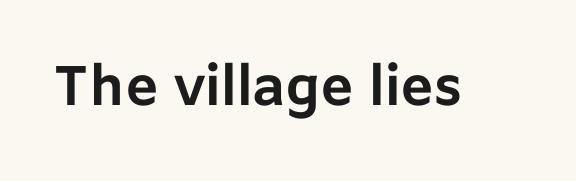
Q: Is the text bold? A: Yes.
Q: Is the text italic (slanted)? A: No, it is upright.
Q: Is the typeface a serif or a sans-serif typeface? A: Sans-serif.
Q: Is the text underlined? A: No.
Q: Is the spacing between letters normal or unusually wide? A: Normal.
Q: Width (condensed, normal, or wide)? A: Normal.
Q: Stroke contrast? A: Low.
Q: x-height? A: Medium.
Q: Monospaced? A: No.
